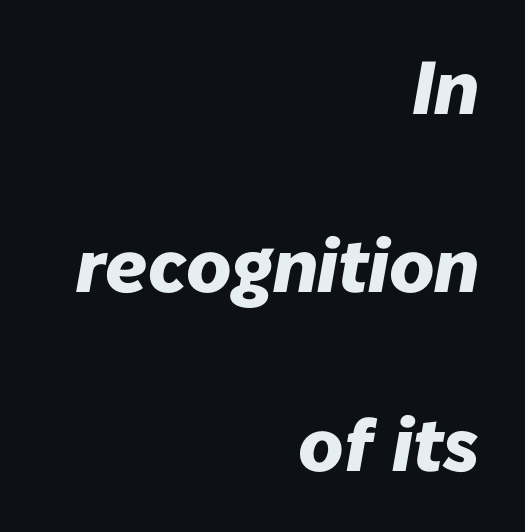
The vertical gap from one line to the next is large. Typographic density is high because the face is bold. Do the characters align in a grid? No, the font is proportional. The text carries the slant typical of an italic or oblique font. The lines in this sample share a right terminus and differ only in where they begin. Spacing between characters is what you'd get straight out of the box.
